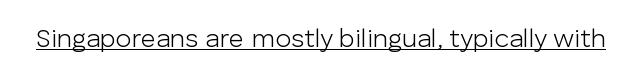
Short note: letters normally spaced. Is this a heavy cut? Hardly; it is regular or lighter. This sample uses an upright cut, with every glyph sitting square on the baseline. Is there an underline? Yes — a line sits under the letters.
